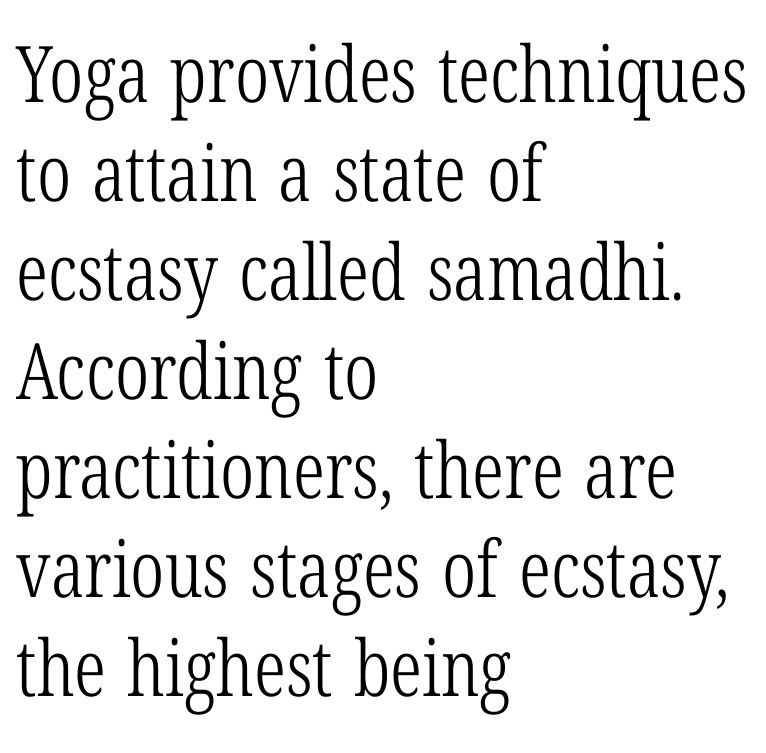
The image shows 78 px light, condensed serif type, upright; set left-aligned, normal line spacing (1.27x), normal letter spacing, not underlined; low stroke contrast and a medium x-height.
